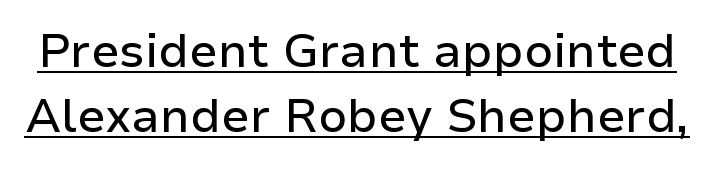
When letters stand straight like this, we call the style roman or upright. This sample carries an underscore along the baseline area. Grotesque or geometric, the face here clearly has no serifs. The passage shown is typed in a proportional face where columns would drift. Words appear dense and cohesive because spacing is normal. Vertically, the passage feels balanced, rows spaced as you'd expect.
